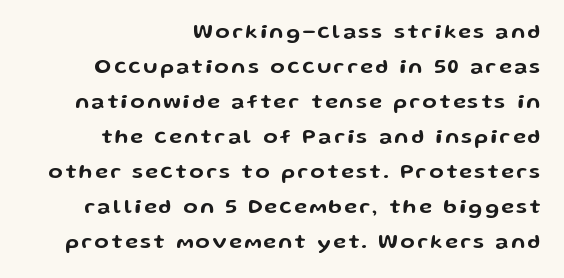
Students, observe: this is what conventionally led text looks like. The space directly below the letters is spotless. Layout note: lines flush right. Upright lettering throughout.
